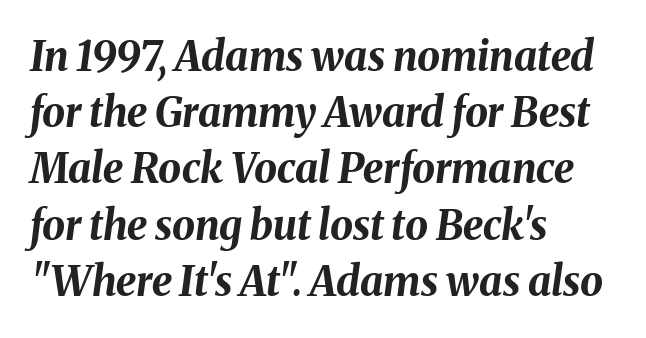
The image shows 41 px bold type, italic (leaning right); set left-aligned, normal line spacing (1.37x), normal letter spacing, not underlined; medium stroke contrast and a medium x-height.
